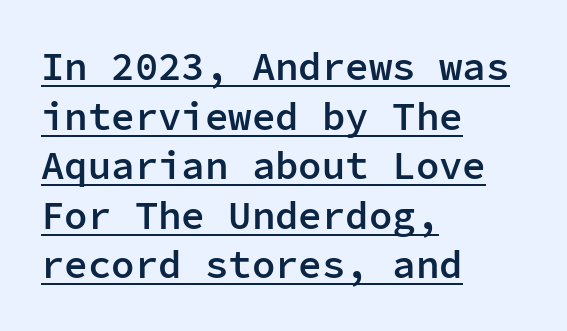
The image shows 39 px semibold sans-serif type, upright, monospaced; set left-aligned, normal line spacing (1.27x), normal letter spacing, underlined; low stroke contrast and a medium x-height.
